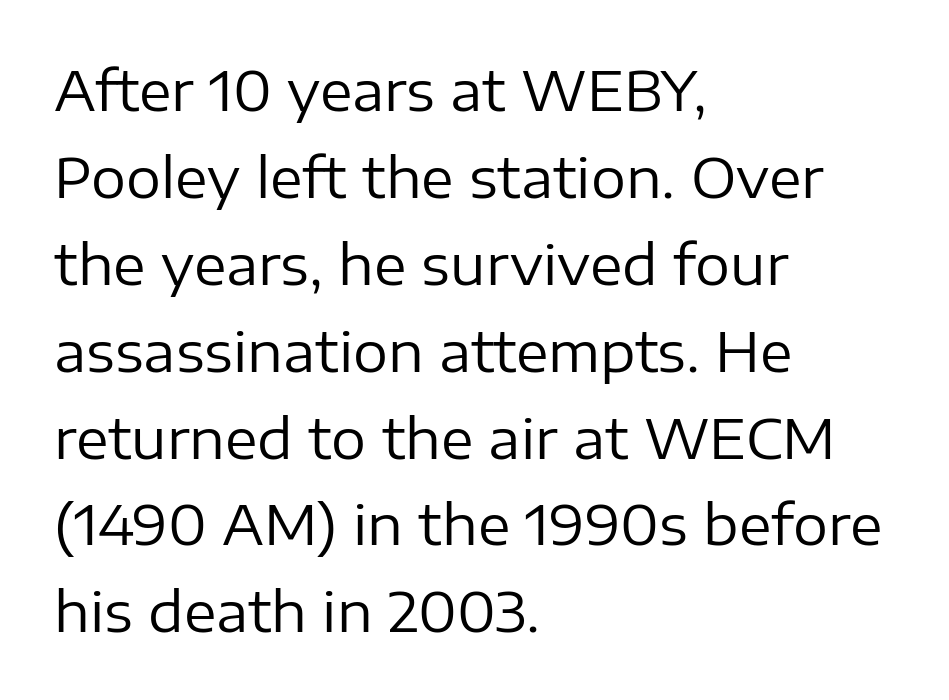
Q: Is the text bold? A: No.
Q: Is the text italic (slanted)? A: No, it is upright.
Q: Is the typeface a serif or a sans-serif typeface? A: Sans-serif.
Q: Is the text underlined? A: No.
Q: How is the paragraph aligned? A: Left-aligned.
Q: Is the spacing between letters normal or unusually wide? A: Normal.
Q: Is the spacing between lines tight, normal or loose? A: Normal.
Q: Width (condensed, normal, or wide)? A: Normal.
Q: Stroke contrast? A: Low.
Q: x-height? A: Medium.
Q: Monospaced? A: No.
